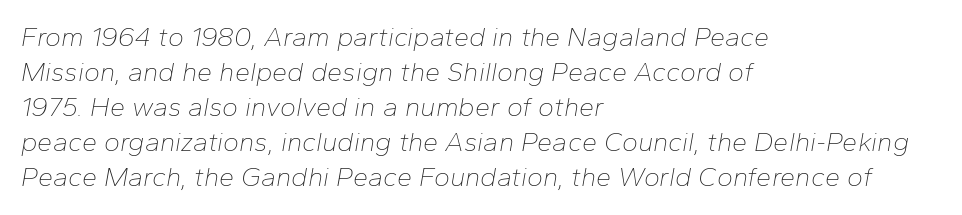
{"italic": "yes", "lean": "right", "slant_degrees": 10, "bold": "no", "underline": "no", "align": "left", "line_spacing": "normal", "line_spacing_ratio": 1.3, "letter_spacing": "normal", "letter_spacing_em": 0.0, "glyph_px": 27}
